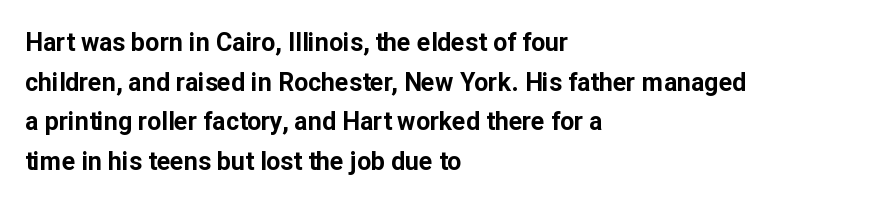
The words here are not underlined. Glyph-to-glyph distance matches everyday printed text. The rows are spaced the way most documents space them. The lettering holds an erect, upright posture throughout. Heavy-handed strokes throughout: this text is bold. Which margin do the lines hug? The left one — the right edge is uneven.
